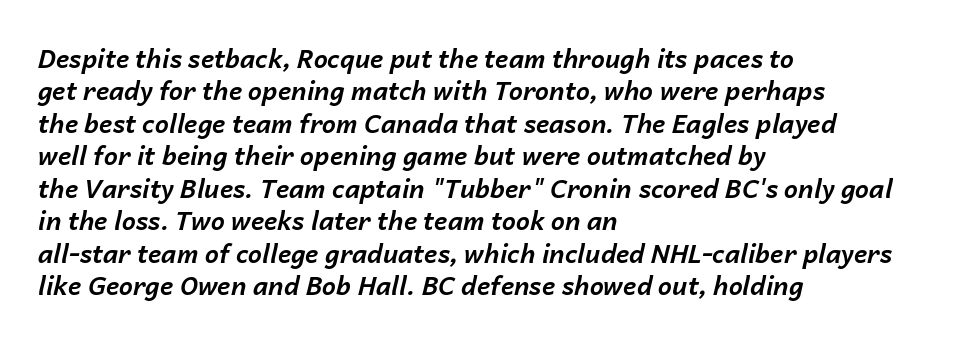
Q: Is the text bold? A: Yes.
Q: Is the text italic (slanted)? A: Yes, it leans right by about 14 degrees.
Q: Is the text underlined? A: No.
Q: How is the paragraph aligned? A: Left-aligned.
Q: Is the spacing between letters normal or unusually wide? A: Normal.
Q: Is the spacing between lines tight, normal or loose? A: Normal.
